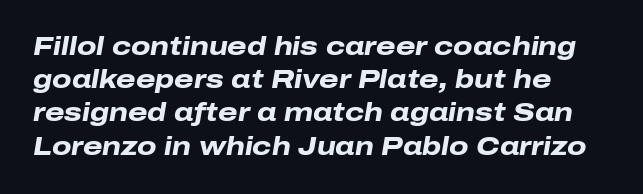
The image shows 25 px bold type, italic (leaning right); set left-aligned, normal line spacing (1.33x), normal letter spacing, not underlined.
